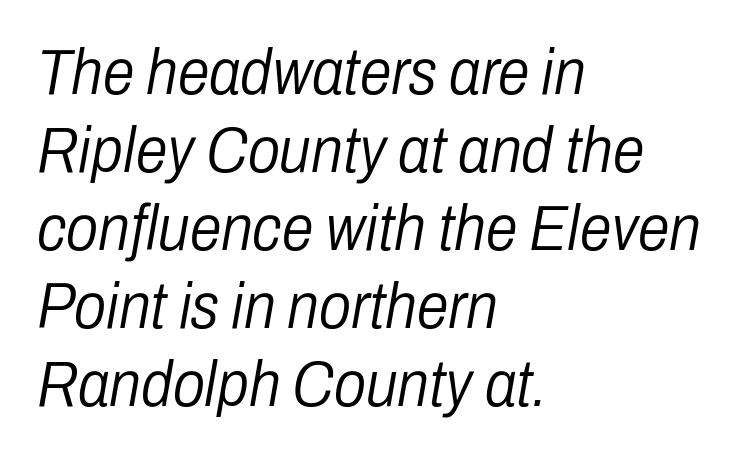
Clear beneath every line of the passage. Summary of weight: not heavy and not bold. Alignment: flush left. The rendering keeps characters at their native spacing.
